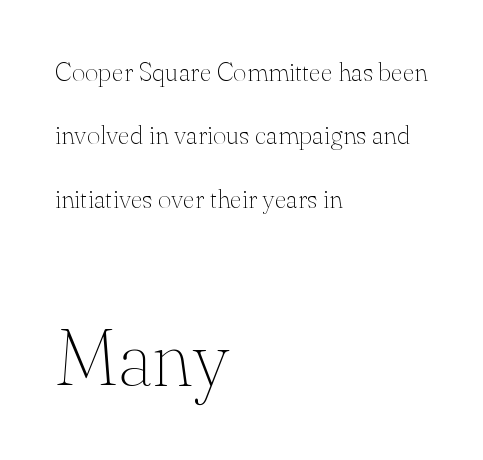
The image shows 78 px thin serif type, upright; set left-aligned, loose line spacing (2.44x), normal letter spacing, not underlined; the second (bottom) block is 3.0x larger; medium stroke contrast and a small x-height.
